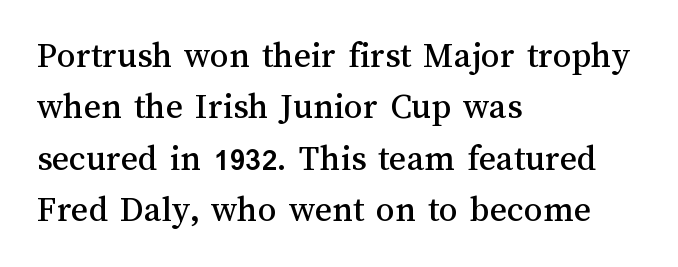
Which margin do the lines hug? The left one — the right edge is uneven. These lines sit exactly where default settings would place them. Lines of text with bare space underneath. In terms of posture, this sample is upright. How are the letters spaced? Ordinarily, with no added tracking. Here the designer chose a conventional face with non-uniform glyph widths.
